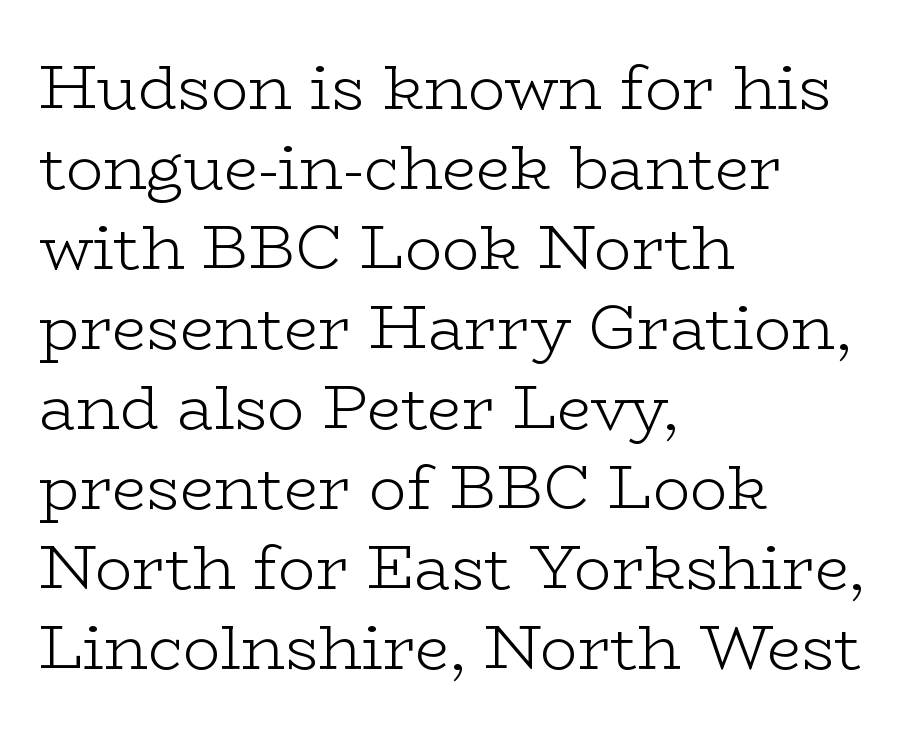
The image shows 62 px light, wide serif type, upright; set left-aligned, normal line spacing (1.29x), normal letter spacing, not underlined; low stroke contrast and a medium x-height.
